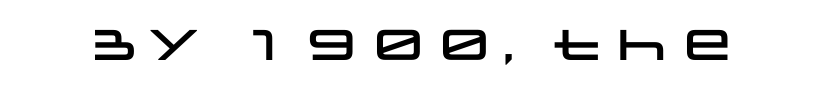
The image shows 43 px wide sans-serif type, upright; set normal letter spacing, not underlined; low stroke contrast and a large x-height.
